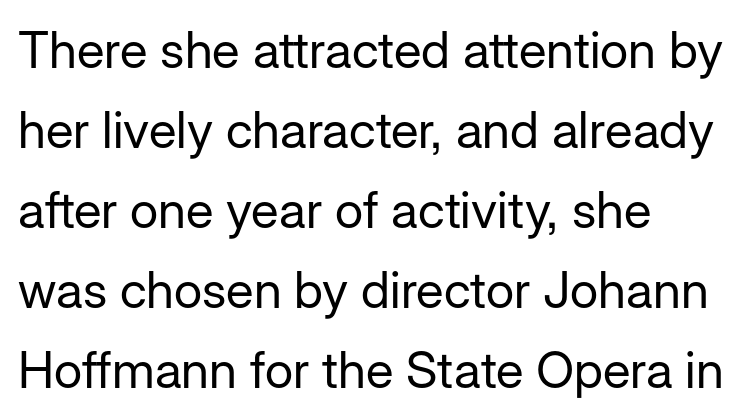
The image shows 51 px regular-weight sans-serif type, upright; set left-aligned, normal line spacing (1.57x), normal letter spacing, not underlined; low stroke contrast and a medium x-height.
